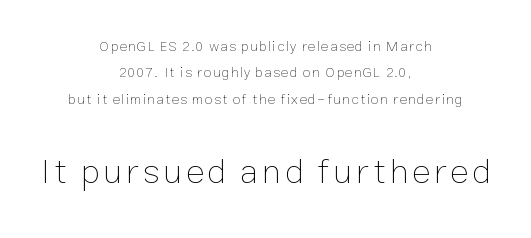
The image shows 35 px thin type, upright; set centered, line spacing 1.88x, not underlined; the second (bottom) block is 2.5x larger; low stroke contrast and a medium x-height.
